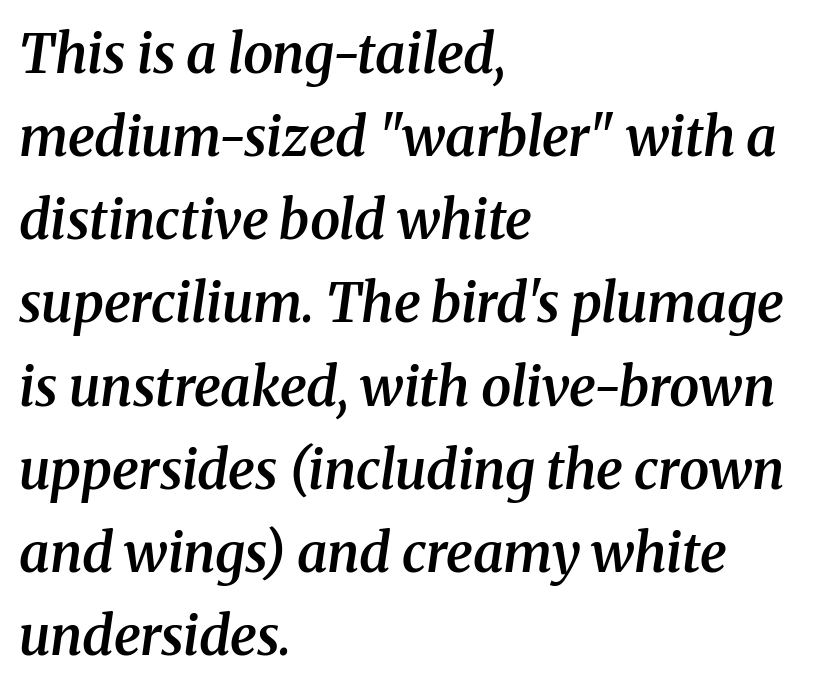
An italicized treatment has been applied to the whole sample. Casual observation: everything's shoved over to the left. Do the characters align in a grid? No, the font is proportional. Vertical spacing — default.
